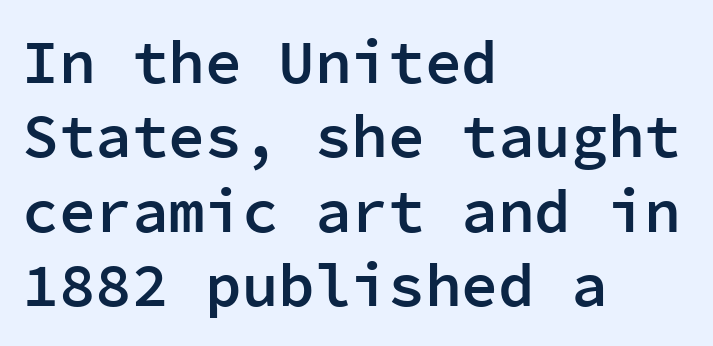
The letters march in equal steps, a hallmark of fixed-pitch type. Nobody touched the tracking dial on this one. Observe the absence of serifs on each vertical stroke in this sample. In terms of weight, the rendering is demibold, just under bold. Style check: upright. A student would call this left alignment; a typographer would say flush left, rag right.
